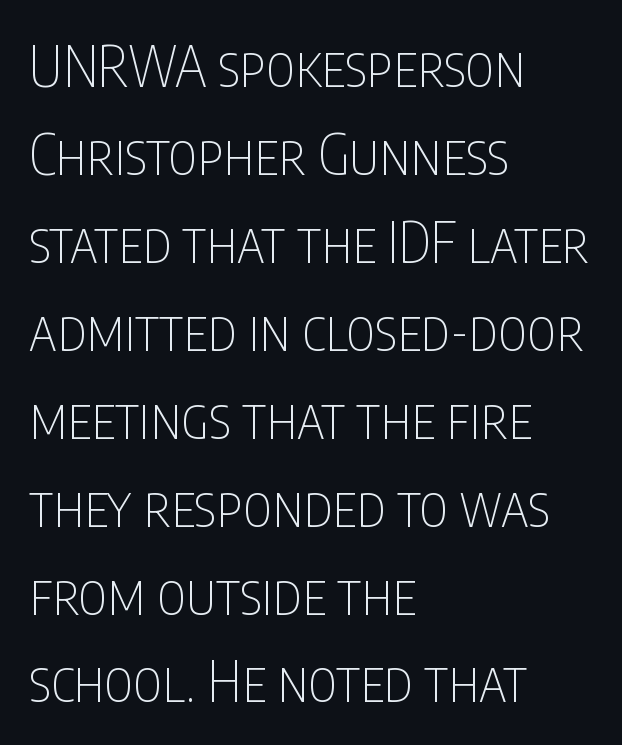
What stands out about the letter spacing? Nothing — it is the standard amount. Successive baselines arrive at the customary interval. Is the stroke heavy? The answer is a plain regular-or-lighter. Check the space under the baseline: it is left empty. Is this a fixed-width face? No — the glyphs have proportional, varying widths.
